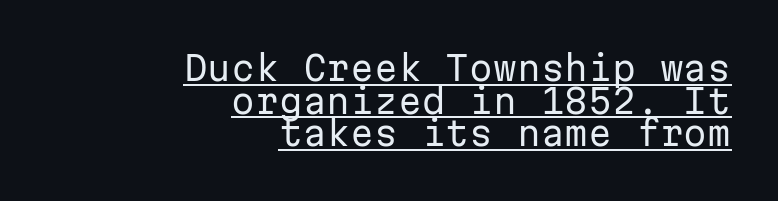
{"serif": "no", "italic": "no", "bold": "no", "weight": "regular", "width": "normal", "stroke_contrast": "low", "x_height": "medium", "monospaced": "yes", "underline": "yes", "align": "right", "line_spacing": "tight", "line_spacing_ratio": 0.96, "letter_spacing": "normal", "letter_spacing_em": 0.0, "glyph_px": 34}
